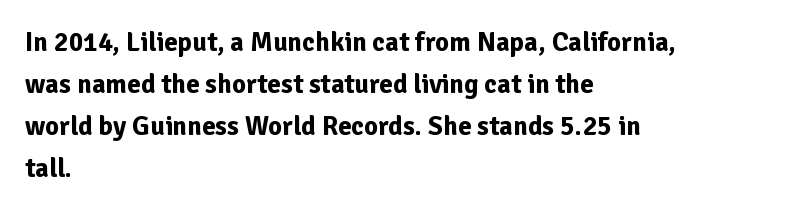
The image shows 27 px bold type, upright; set left-aligned, normal line spacing (1.56x), normal letter spacing, not underlined.
